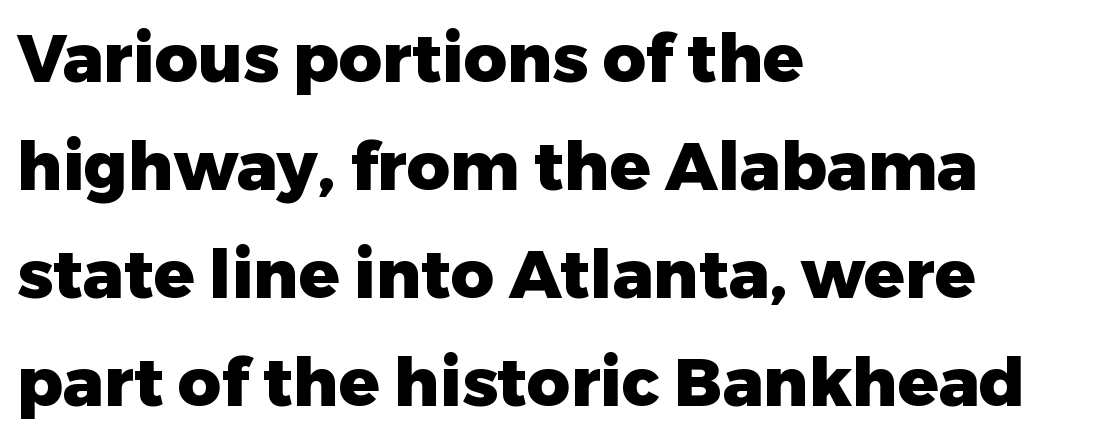
The image shows 67 px heavy sans-serif type, upright; set left-aligned, normal line spacing (1.61x), normal letter spacing, not underlined; low stroke contrast and a medium x-height.
